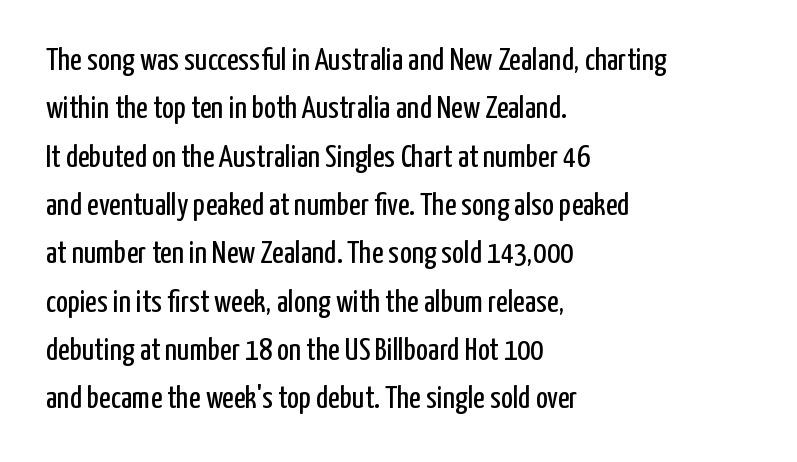
Characters remain perfectly vertical along every line. Vertically, the passage feels balanced, rows spaced as you'd expect. Type style note: lacks serifs. The horizontal fit of the characters is conventional and even. Letters rest on an invisible, unmarked baseline. The letters look calm and open, with moderate or lighter stems.
